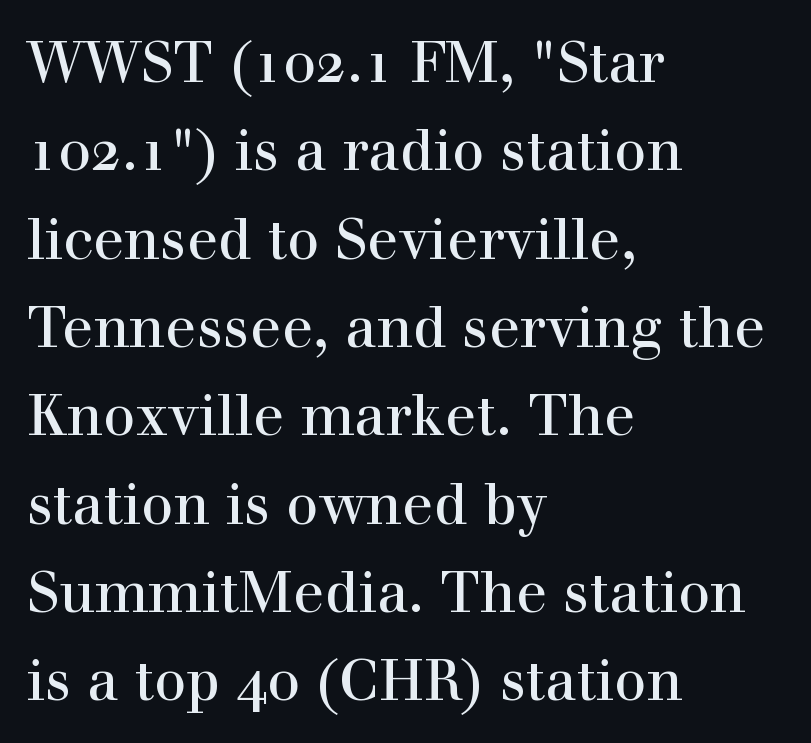
Q: Is the text italic (slanted)? A: No, it is upright.
Q: Is the typeface a serif or a sans-serif typeface? A: Serif.
Q: Is the text underlined? A: No.
Q: How is the paragraph aligned? A: Left-aligned.
Q: Is the spacing between letters normal or unusually wide? A: Normal.
Q: Is the spacing between lines tight, normal or loose? A: Normal.
Q: Width (condensed, normal, or wide)? A: Normal.
Q: x-height? A: Medium.
Q: Monospaced? A: No.
